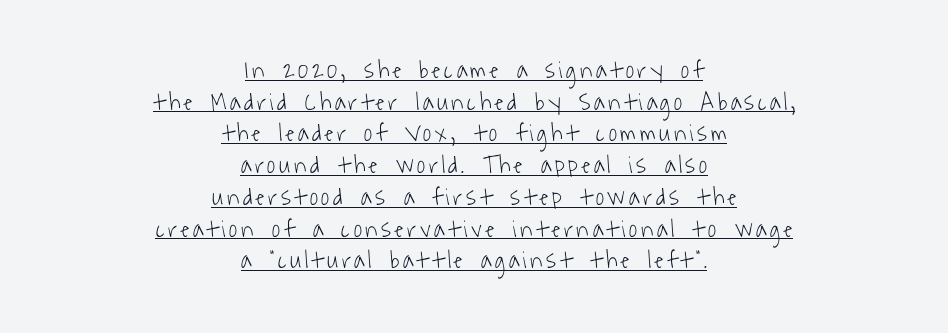
Quick note: underline on. Summary of vertical rhythm: regular, with standard interline spacing. The text block is weighted toward neither margin, spreading evenly from the middle. Think standard paragraph weight, or any step lighter than that.
